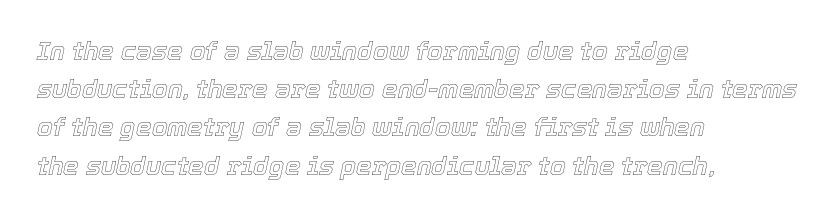
Q: Is the text italic (slanted)? A: Yes, it leans right by about 12 degrees.
Q: Is the text underlined? A: No.
Q: How is the paragraph aligned? A: Left-aligned.
Q: Is the spacing between letters normal or unusually wide? A: Normal.
Q: Is the spacing between lines tight, normal or loose? A: Normal.
